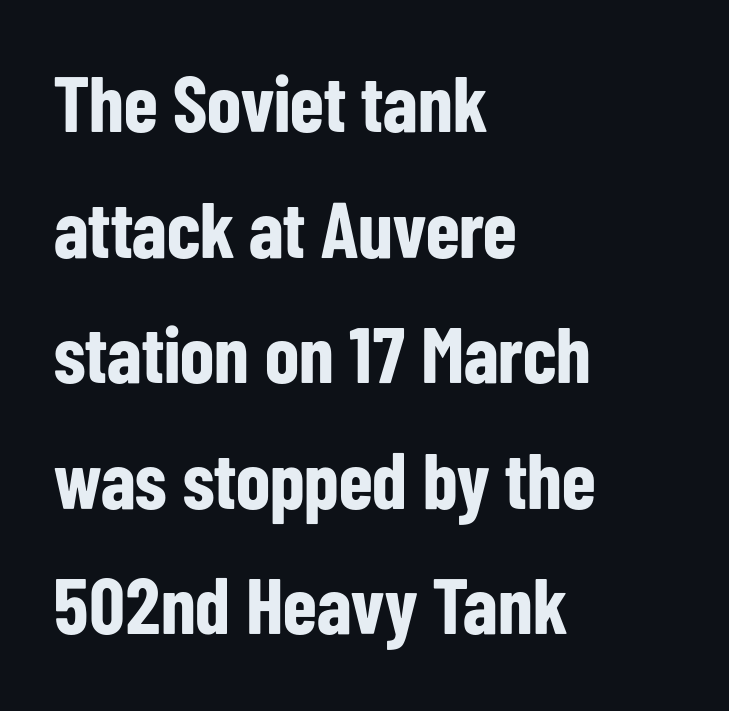
The image shows 79 px bold, condensed sans-serif type, upright; set left-aligned, normal line spacing (1.59x), normal letter spacing, not underlined; low stroke contrast and a medium x-height.
